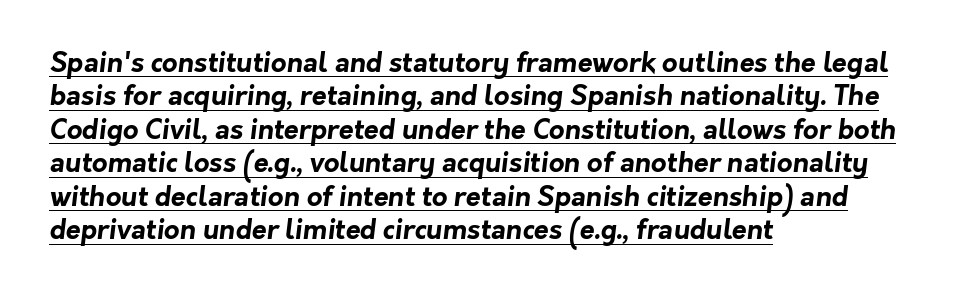
{"bold": "yes", "underline": "yes", "align": "left", "line_spacing_ratio": 1.24, "letter_spacing": "normal", "letter_spacing_em": 0.0, "glyph_px": 27}
